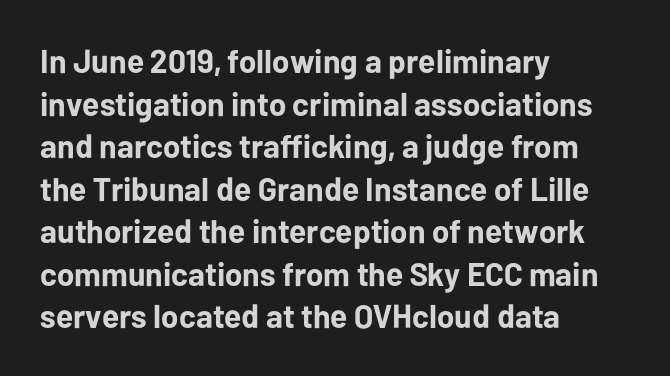
{"serif": "no", "italic": "no", "bold": "yes", "weight": "bold", "width": "normal", "stroke_contrast": "low", "x_height": "medium", "monospaced": "no", "underline": "no", "align": "left", "line_spacing": "normal", "line_spacing_ratio": 1.29, "letter_spacing": "normal", "letter_spacing_em": 0.0, "glyph_px": 33}
